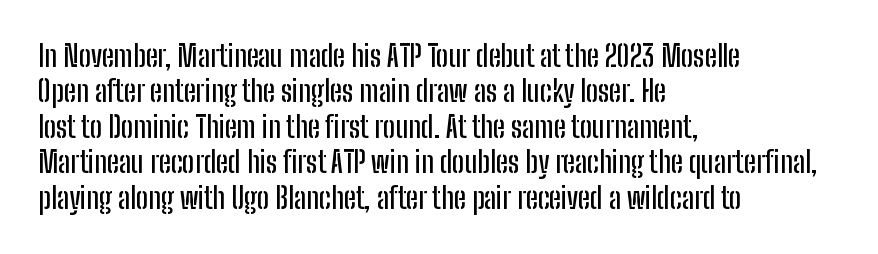
Q: Is the text italic (slanted)? A: No, it is upright.
Q: Is the typeface a serif or a sans-serif typeface? A: Sans-serif.
Q: Is the text underlined? A: No.
Q: How is the paragraph aligned? A: Left-aligned.
Q: Is the spacing between letters normal or unusually wide? A: Normal.
Q: Width (condensed, normal, or wide)? A: Condensed.
Q: Stroke contrast? A: Low.
Q: x-height? A: Medium.
Q: Monospaced? A: No.
